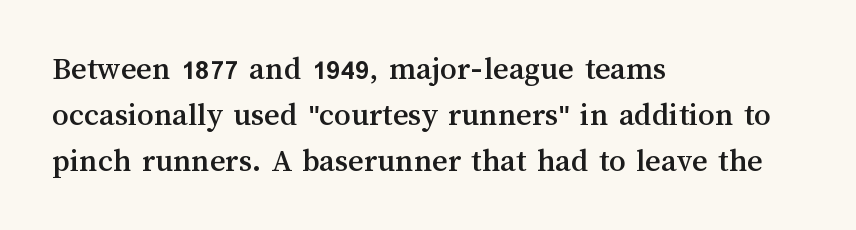
{"italic": "no", "width": "normal", "stroke_contrast": "medium", "x_height": "medium", "monospaced": "no", "underline": "no", "align": "left", "line_spacing": "normal", "line_spacing_ratio": 1.39, "letter_spacing": "normal", "letter_spacing_em": 0.0, "glyph_px": 33}
